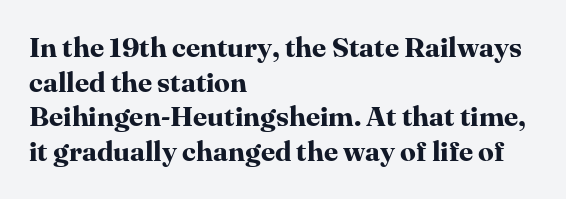
{"serif": "yes", "italic": "no", "bold": "yes", "weight": "bold", "width": "normal", "stroke_contrast": "high", "x_height": "medium", "monospaced": "no", "underline": "no", "align": "left", "line_spacing_ratio": 1.24, "letter_spacing": "normal", "letter_spacing_em": 0.0, "glyph_px": 28}
